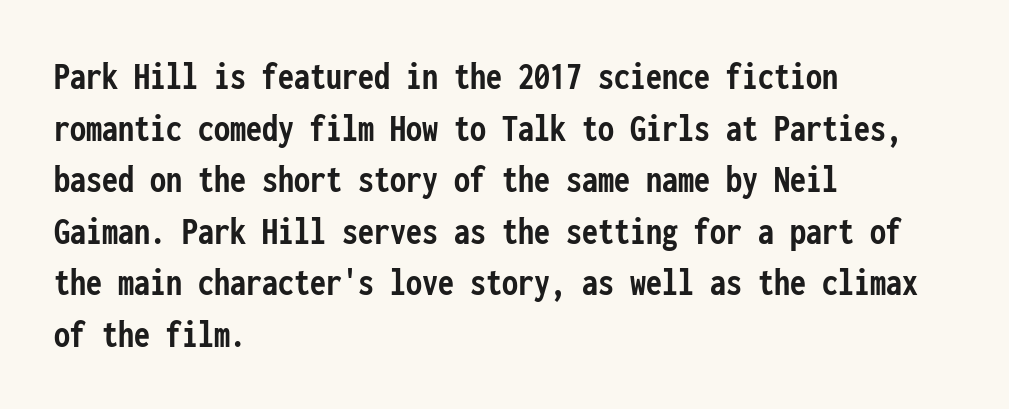
{"serif": "no", "italic": "no", "bold": "yes", "weight": "semibold", "width": "condensed", "stroke_contrast": "low", "x_height": "medium", "monospaced": "yes", "underline": "no", "align": "left", "line_spacing": "normal", "line_spacing_ratio": 1.29, "letter_spacing": "normal", "letter_spacing_em": 0.0, "glyph_px": 40}
